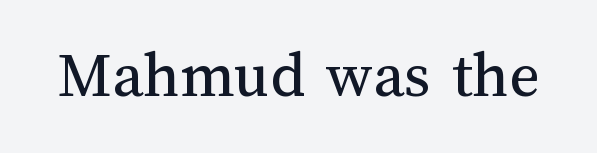
Q: Is the text bold? A: No.
Q: Is the text italic (slanted)? A: No, it is upright.
Q: Is the text underlined? A: No.
Q: Is the spacing between letters normal or unusually wide? A: Normal.
Q: Width (condensed, normal, or wide)? A: Normal.
Q: Stroke contrast? A: Medium.
Q: x-height? A: Medium.
Q: Monospaced? A: No.
